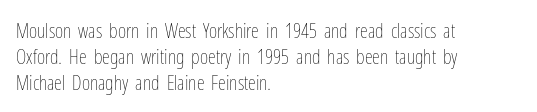
Q: Is the text bold? A: No.
Q: Is the text italic (slanted)? A: No, it is upright.
Q: Is the text underlined? A: No.
Q: How is the paragraph aligned? A: Left-aligned.
Q: Is the spacing between letters normal or unusually wide? A: Normal.
Q: Is the spacing between lines tight, normal or loose? A: Normal.
